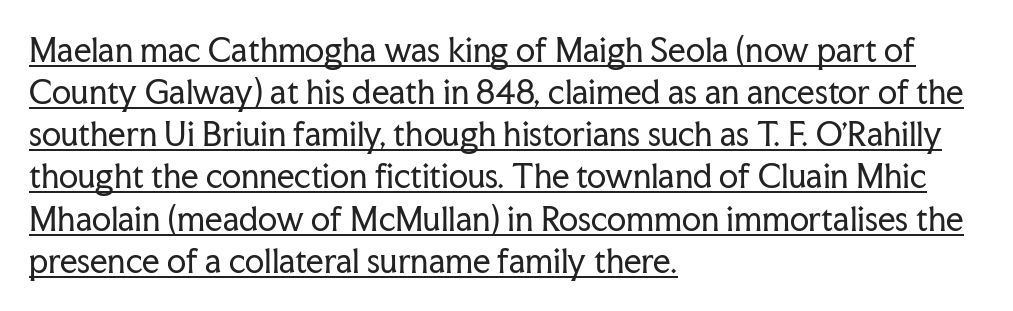
Q: Is the text bold? A: No.
Q: Is the text italic (slanted)? A: No, it is upright.
Q: Is the typeface a serif or a sans-serif typeface? A: Serif.
Q: Is the text underlined? A: Yes.
Q: How is the paragraph aligned? A: Left-aligned.
Q: Is the spacing between letters normal or unusually wide? A: Normal.
Q: Is the spacing between lines tight, normal or loose? A: Normal.
Q: Width (condensed, normal, or wide)? A: Normal.
Q: Stroke contrast? A: Low.
Q: x-height? A: Medium.
Q: Monospaced? A: No.
